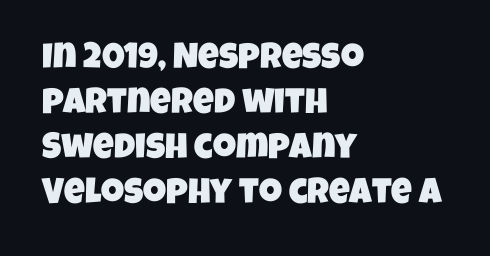
Q: Is the typeface a serif or a sans-serif typeface? A: Sans-serif.
Q: Is the text underlined? A: No.
Q: How is the paragraph aligned? A: Left-aligned.
Q: Is the spacing between letters normal or unusually wide? A: Normal.
Q: Is the spacing between lines tight, normal or loose? A: Normal.
Q: Width (condensed, normal, or wide)? A: Condensed.
Q: Stroke contrast? A: Low.
Q: x-height? A: Large.
Q: Monospaced? A: No.
